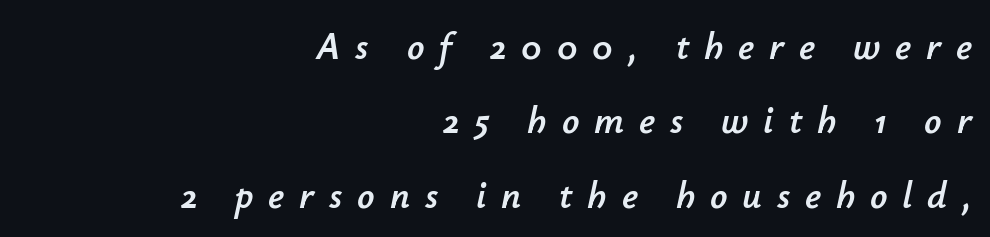
Q: Is the text italic (slanted)? A: Yes, it leans right by about 12 degrees.
Q: Is the text underlined? A: No.
Q: How is the paragraph aligned? A: Right-aligned.
Q: Is the spacing between letters normal or unusually wide? A: Unusually wide.
Q: Is the spacing between lines tight, normal or loose? A: Loose.
Q: Width (condensed, normal, or wide)? A: Normal.
Q: Stroke contrast? A: Low.
Q: x-height? A: Small.
Q: Monospaced? A: No.
